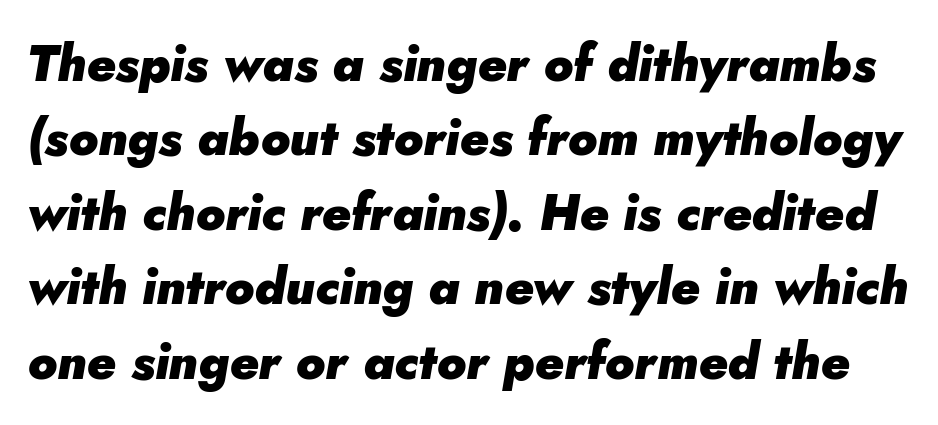
{"italic": "yes", "lean": "right", "slant_degrees": 5, "bold": "yes", "weight": "heavy", "width": "normal", "stroke_contrast": "low", "x_height": "small", "monospaced": "no", "underline": "no", "line_spacing": "normal", "line_spacing_ratio": 1.49, "letter_spacing": "normal", "letter_spacing_em": 0.0, "glyph_px": 50}
